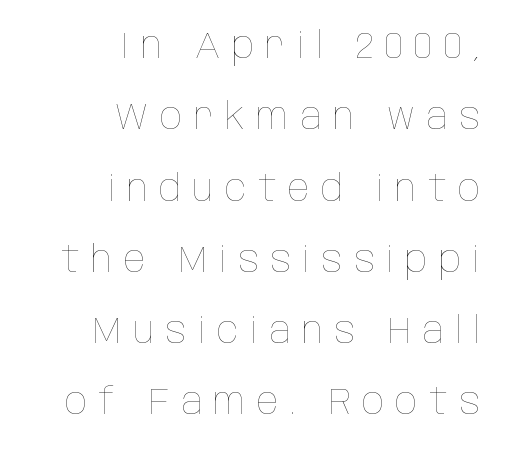
The image shows 36 px thin, condensed type, upright; set right-aligned, loose line spacing (1.98x), unusually wide letter spacing (+0.32 em), not underlined; low stroke contrast and a large x-height.
